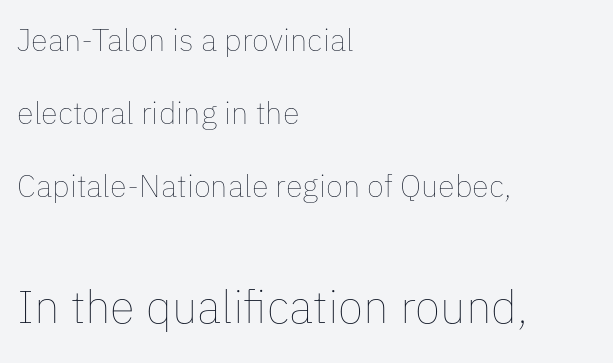
The passage shown is not bold in any degree. Spacing verdict: proportional, widths tailored to each character. Loosely led — the rows are spread out. The type is set solid horizontally, with unmodified tracking.
